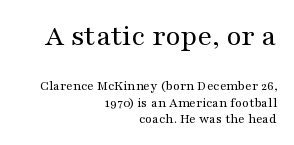
This is the regular roman posture of the typeface. A typesetter would call this leading minimal, almost set solid. Character size in the leading block exceeds that of the trailing block. Quick note: underline off.
